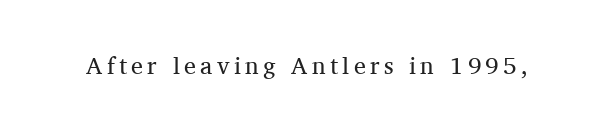
{"italic": "no", "bold": "no", "underline": "no", "glyph_px": 24}
